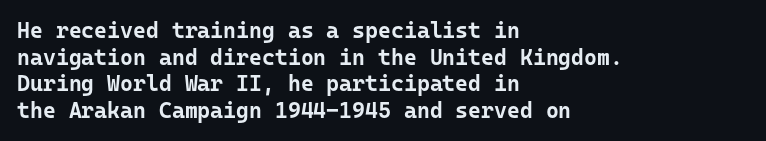
The image shows 22 px bold type, upright; set left-aligned, line spacing 1.21x, normal letter spacing, not underlined.
